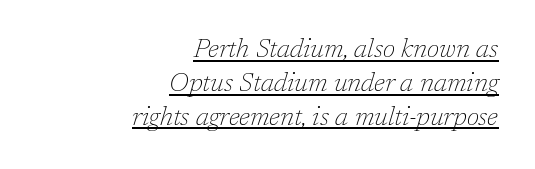
{"italic": "yes", "lean": "right", "slant_degrees": 17, "bold": "no", "underline": "yes", "align": "right", "line_spacing": "normal", "line_spacing_ratio": 1.3, "letter_spacing": "normal", "letter_spacing_em": 0.0, "glyph_px": 26}
